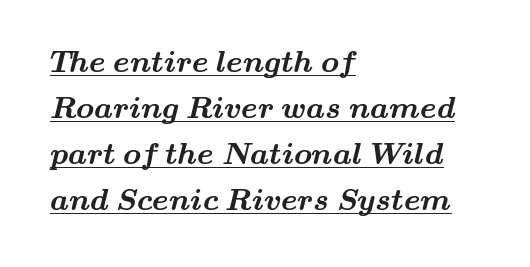
The face used here is seriffed, in the tradition of book romans. Is this a fixed-width face? No — the glyphs have proportional, varying widths. The compositor pushed each line to the left boundary. Between one letter and the next there's only the usual sliver of space.
